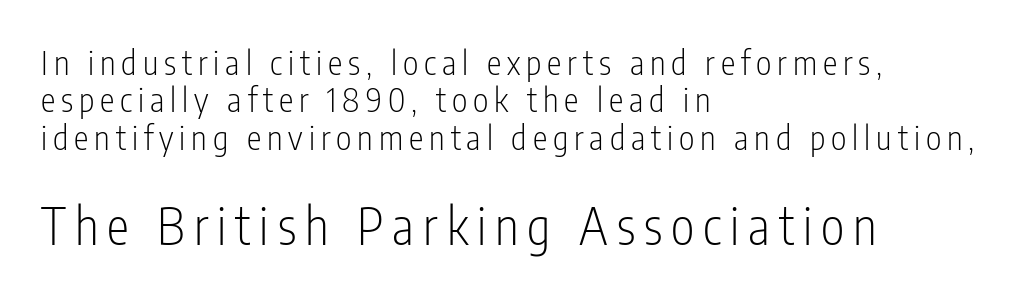
Do the characters align in a grid? No, the font is proportional. Larger block? The one below; the one above is distinctly smaller. Compared with typical paragraphs, the rows here are closer together. No extra ink here — the face is not bold. Has an underline been added? It has not. Each line starts at the same left margin while the right side varies.
